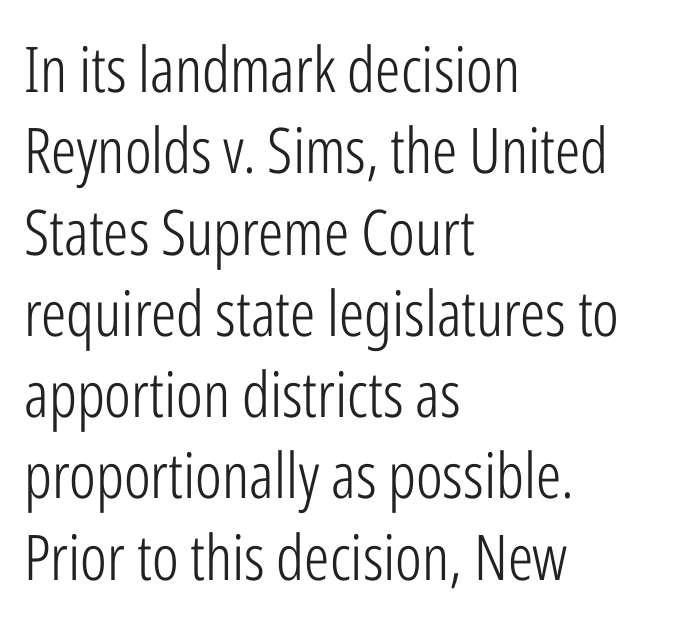
Does the lettering tilt? It doesn't — this is upright. Note the varied advance widths — an 'i' is clearly narrower than an 'm'. Visually the block forms a straight wall on the left and a jagged coastline on the right. How would I describe the line gaps? Plain and ordinary. Letter spacing: default. The designer went with a sans here, leaving each stem footless.
